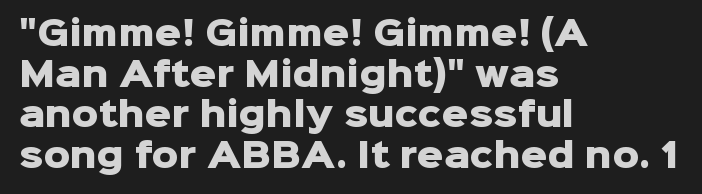
{"serif": "no", "italic": "no", "bold": "yes", "weight": "heavy", "width": "normal", "stroke_contrast": "low", "x_height": "medium", "monospaced": "no", "underline": "no", "align": "left", "line_spacing_ratio": 1.23, "letter_spacing": "normal", "letter_spacing_em": 0.0, "glyph_px": 33}
